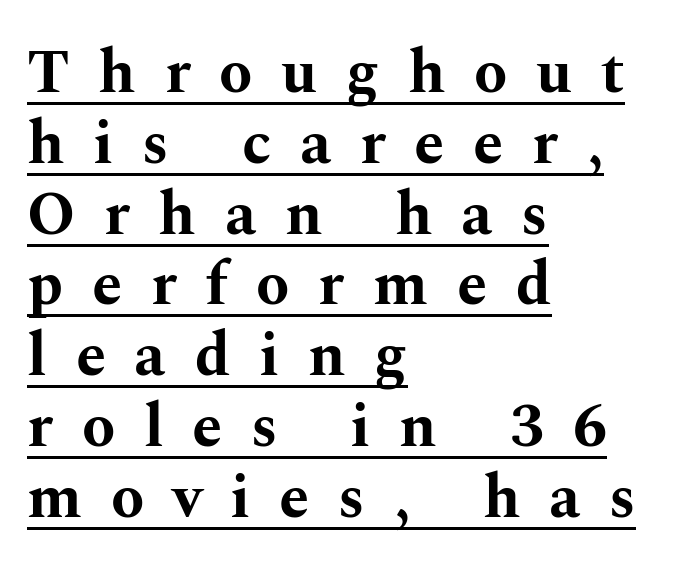
Honestly, the letter spacing is so wide it's the main thing you notice. Do the characters align in a grid? No, the font is proportional. Ordinary non-slanted type is in use. Serif or sans? Serif — the stroke terminals have little feet.
